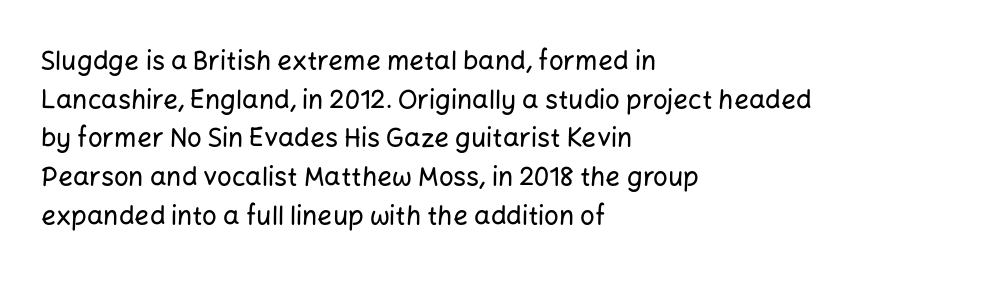
The image shows 26 px text type, upright; set left-aligned, normal line spacing (1.49x), normal letter spacing, not underlined.
